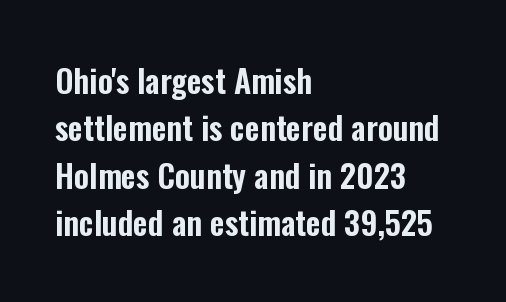
{"serif": "no", "italic": "no", "width": "condensed", "stroke_contrast": "low", "x_height": "medium", "monospaced": "no", "underline": "no", "align": "left", "line_spacing": "normal", "line_spacing_ratio": 1.48, "letter_spacing": "normal", "letter_spacing_em": 0.0, "glyph_px": 32}
